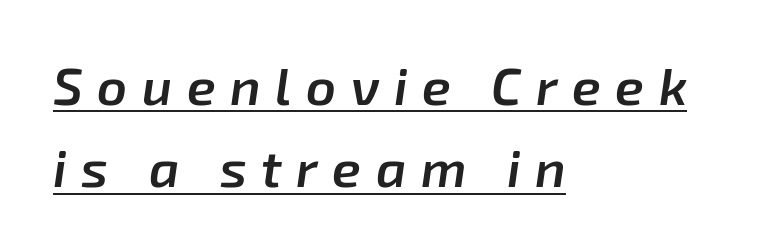
The image shows 52 px semibold type, italic (leaning right); set left-aligned, normal line spacing (1.58x), unusually wide letter spacing (+0.28 em), underlined; low stroke contrast and a medium x-height.
